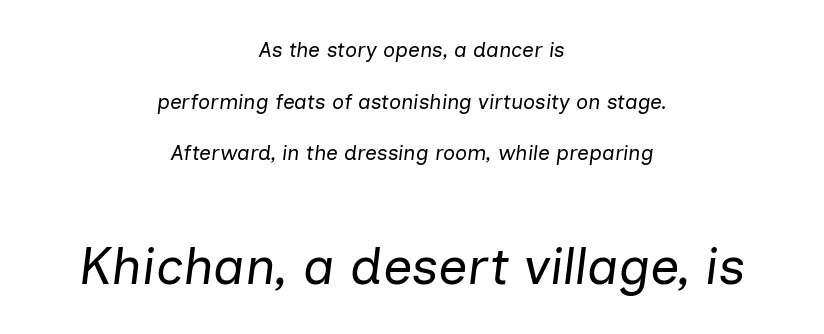
The image shows 52 px regular-weight type, italic (leaning right); set centered, loose line spacing (2.46x), normal letter spacing, not underlined; the second (bottom) block is 2.48x larger; low stroke contrast and a medium x-height.
